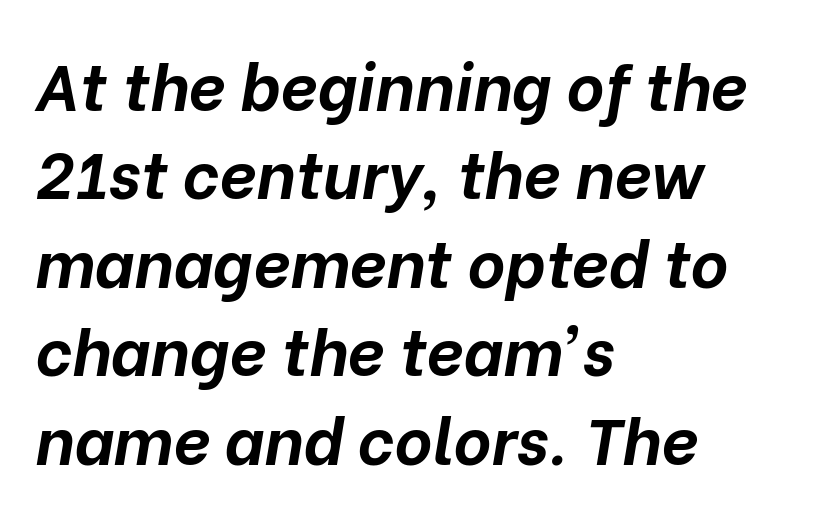
{"italic": "yes", "lean": "right", "slant_degrees": 10, "bold": "yes", "weight": "bold", "width": "normal", "stroke_contrast": "low", "x_height": "medium", "monospaced": "no", "underline": "no", "align": "left", "line_spacing": "normal", "line_spacing_ratio": 1.36, "letter_spacing": "normal", "letter_spacing_em": 0.0, "glyph_px": 65}
